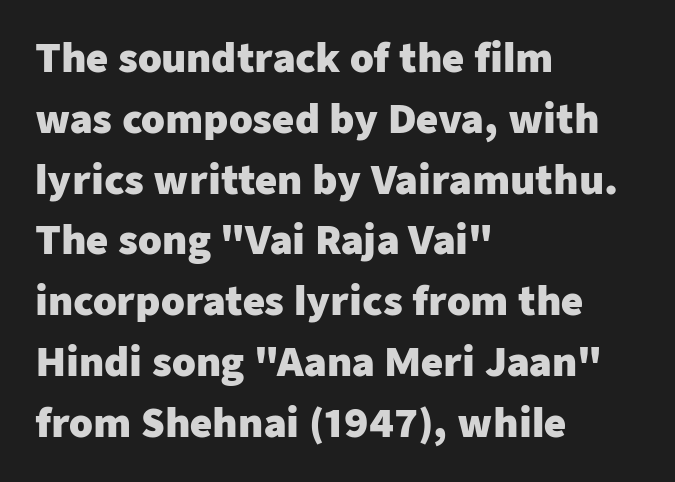
Q: Is the text bold? A: Yes.
Q: Is the text italic (slanted)? A: No, it is upright.
Q: Is the typeface a serif or a sans-serif typeface? A: Sans-serif.
Q: Is the text underlined? A: No.
Q: How is the paragraph aligned? A: Left-aligned.
Q: Is the spacing between letters normal or unusually wide? A: Normal.
Q: Is the spacing between lines tight, normal or loose? A: Normal.
Q: Width (condensed, normal, or wide)? A: Normal.
Q: Stroke contrast? A: Low.
Q: x-height? A: Medium.
Q: Monospaced? A: No.
